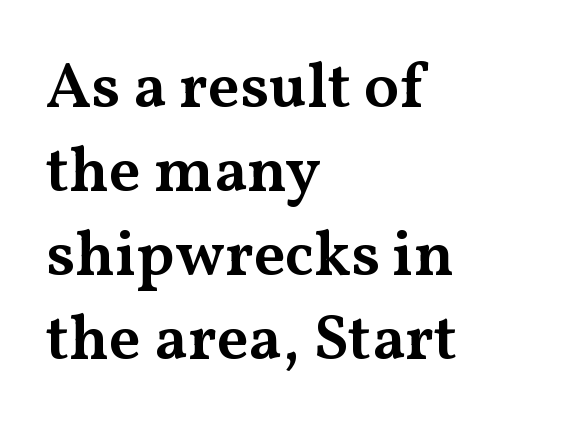
{"serif": "yes", "italic": "no", "bold": "semi", "weight": "semibold", "width": "wide", "stroke_contrast": "medium", "x_height": "medium", "monospaced": "no", "underline": "no", "align": "left", "line_spacing": "normal", "line_spacing_ratio": 1.31, "letter_spacing": "normal", "letter_spacing_em": 0.0, "glyph_px": 64}
